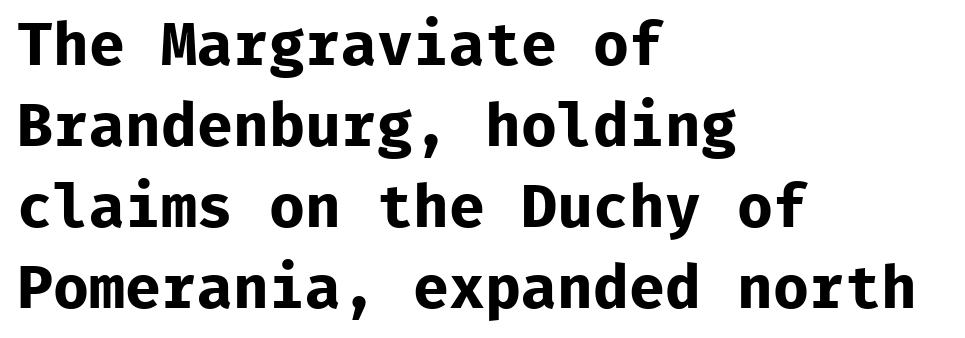
Q: Is the text bold? A: Yes.
Q: Is the text italic (slanted)? A: No, it is upright.
Q: Is the typeface a serif or a sans-serif typeface? A: Sans-serif.
Q: Is the text underlined? A: No.
Q: How is the paragraph aligned? A: Left-aligned.
Q: Is the spacing between letters normal or unusually wide? A: Normal.
Q: Is the spacing between lines tight, normal or loose? A: Normal.
Q: Width (condensed, normal, or wide)? A: Normal.
Q: Stroke contrast? A: Low.
Q: x-height? A: Medium.
Q: Monospaced? A: Yes.
